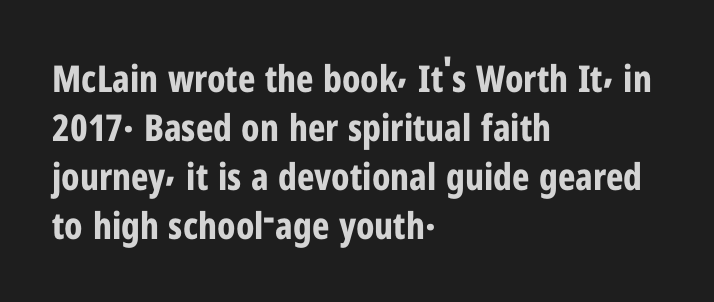
The ragged edge is on the right, which tells us the setting is flush left. In terms of posture, this sample is upright. This block has exactly the height ordinary leading produces. This sample has the flowing, uneven cadence of proportional lettering.
